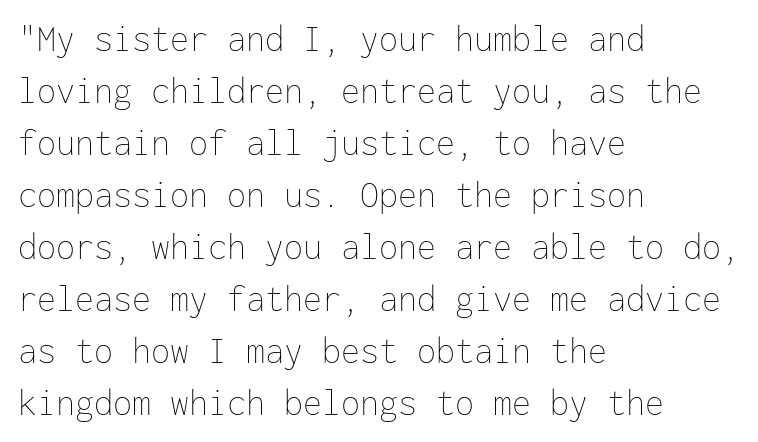
The image shows 38 px thin type, upright, monospaced; set left-aligned, normal line spacing (1.37x), normal letter spacing, not underlined; low stroke contrast and a medium x-height.
